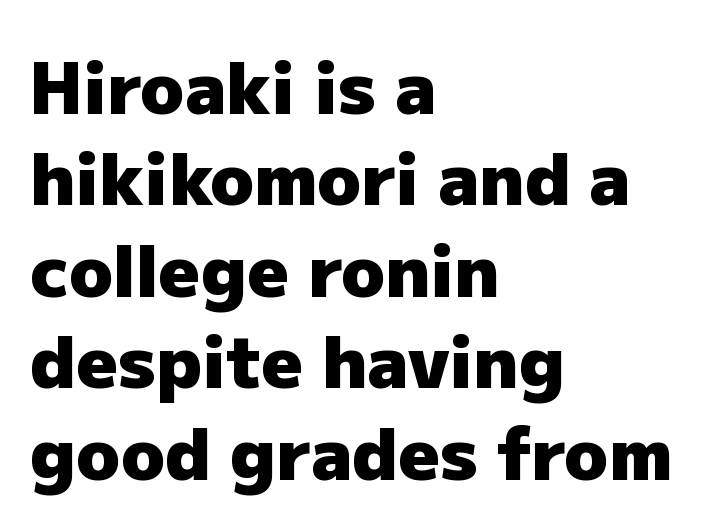
The image shows 72 px heavy sans-serif type, upright; set left-aligned, normal line spacing (1.27x), normal letter spacing, not underlined; low stroke contrast and a medium x-height.
